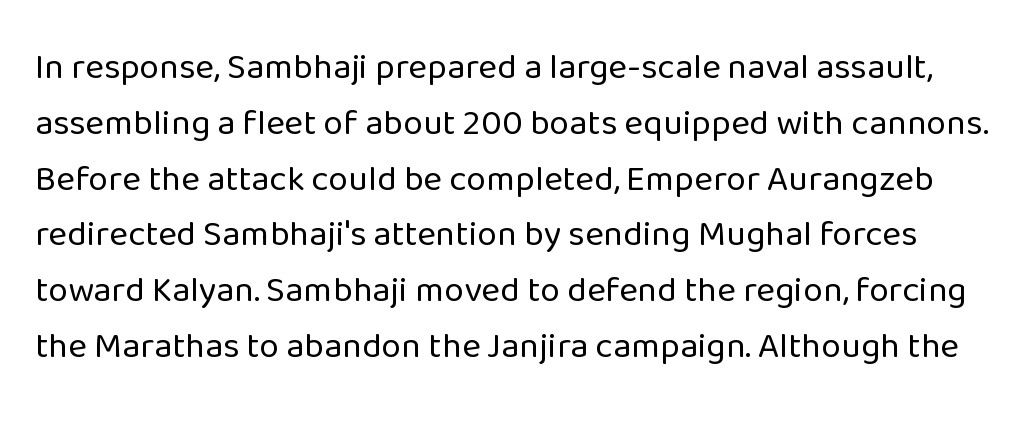
The image shows 36 px regular-weight sans-serif type, upright; set normal line spacing (1.55x), normal letter spacing, not underlined; low stroke contrast and a medium x-height.
